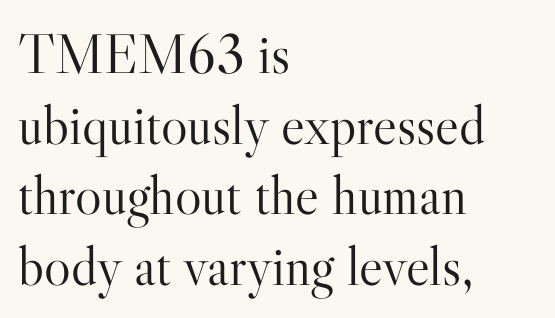
The image shows 56 px light serif type, upright; set left-aligned, normal line spacing (1.26x), normal letter spacing, not underlined; high stroke contrast and a small x-height.
